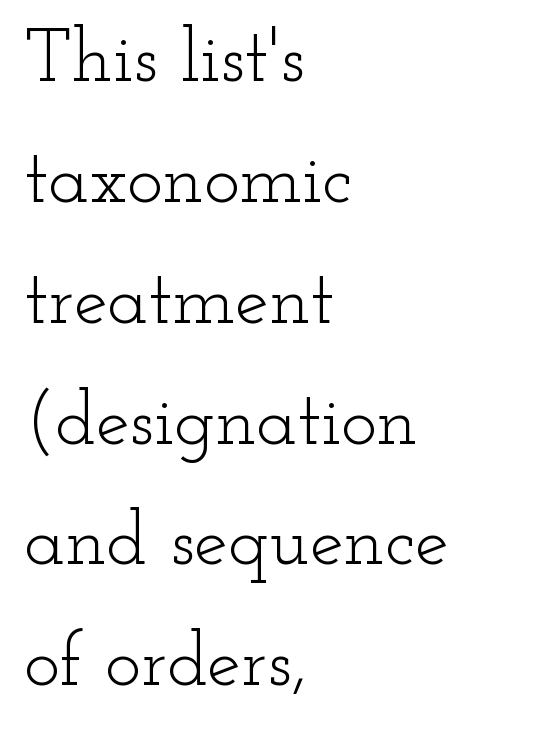
The image shows 76 px light, wide serif type, upright; set left-aligned, normal line spacing (1.59x), normal letter spacing, not underlined; low stroke contrast and a small x-height.
